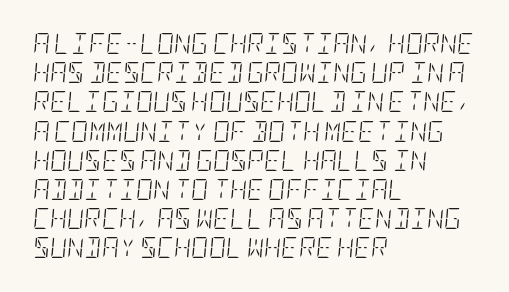
Q: Is the text bold? A: No.
Q: Is the text italic (slanted)? A: Yes, it leans right by about 5 degrees.
Q: Is the text underlined? A: No.
Q: How is the paragraph aligned? A: Left-aligned.
Q: Is the spacing between letters normal or unusually wide? A: Normal.
Q: Is the spacing between lines tight, normal or loose? A: Normal.
